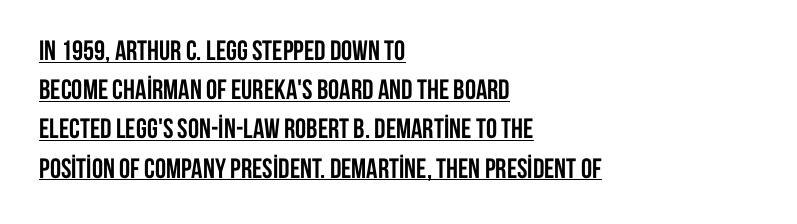
The string is rendered with underlining switched on. Every letter is thick-stroked: bold, no question. Vertical strokes here are truly vertical. The rendering uses natural spacing where letterforms have individual widths. If you drew a ruler down the left edge, every line would touch it.
